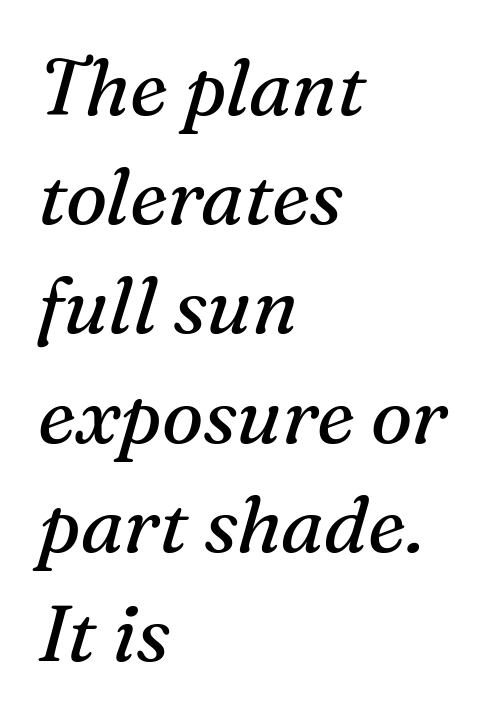
Q: Is the text bold? A: No.
Q: Is the text italic (slanted)? A: Yes, it leans right by about 16 degrees.
Q: Is the typeface a serif or a sans-serif typeface? A: Serif.
Q: Is the text underlined? A: No.
Q: How is the paragraph aligned? A: Left-aligned.
Q: Is the spacing between letters normal or unusually wide? A: Normal.
Q: Is the spacing between lines tight, normal or loose? A: Normal.
Q: Width (condensed, normal, or wide)? A: Normal.
Q: Stroke contrast? A: Medium.
Q: x-height? A: Medium.
Q: Monospaced? A: No.
